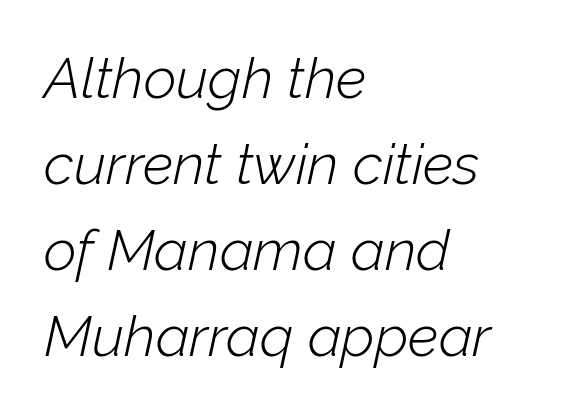
Underlining? Definitely not there. The rendering anchors every line to the left-hand side. Rows of type keep a routine distance in the vertical direction. You could not count columns in this text — the font is proportionally spaced.
